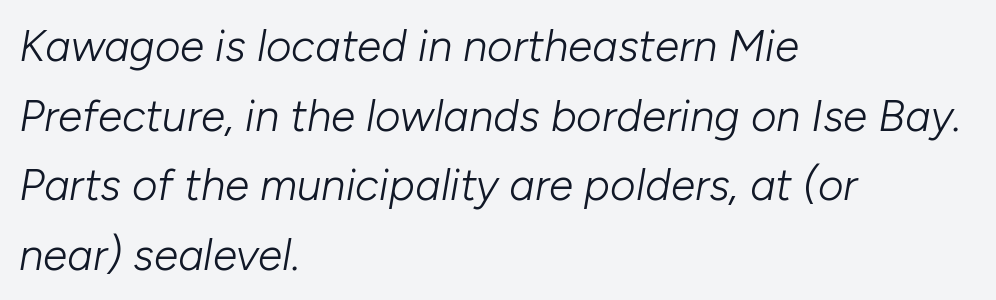
Q: Is the text bold? A: No.
Q: Is the text italic (slanted)? A: Yes, it leans right by about 10 degrees.
Q: Is the text underlined? A: No.
Q: How is the paragraph aligned? A: Left-aligned.
Q: Is the spacing between letters normal or unusually wide? A: Normal.
Q: Is the spacing between lines tight, normal or loose? A: Normal.
Q: Width (condensed, normal, or wide)? A: Normal.
Q: Stroke contrast? A: Low.
Q: x-height? A: Medium.
Q: Monospaced? A: No.
